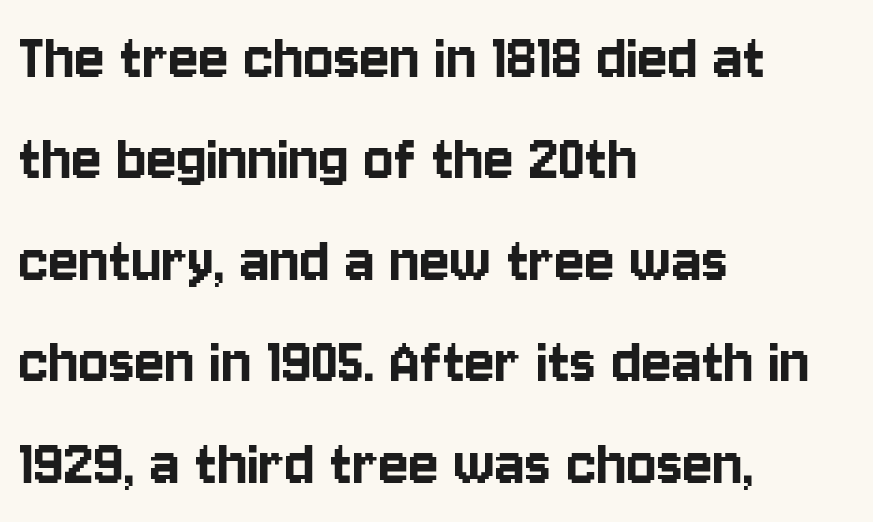
A bare baseline throughout the passage. The setting favours the left margin, as ordinary paragraphs usually do. The rendering keeps characters at their native spacing. Each letter keeps its own natural width here, so spacing adapts to shape. Rows of type keep a routine distance in the vertical direction.
